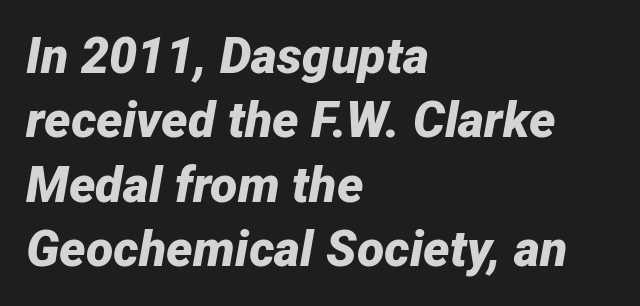
A typesetter would mark this as italic. Leading matches the norm, producing a regular column. Short note: letters normally spaced. The space directly below the letters is spotless.
